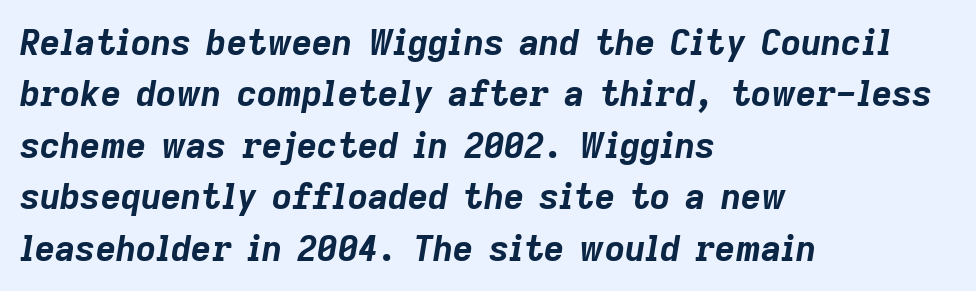
{"italic": "yes", "lean": "right", "slant_degrees": 9, "bold": "yes", "weight": "bold", "width": "normal", "stroke_contrast": "low", "x_height": "medium", "monospaced": "no", "underline": "no", "align": "left", "line_spacing": "normal", "line_spacing_ratio": 1.47, "letter_spacing": "normal", "letter_spacing_em": 0.0, "glyph_px": 35}
